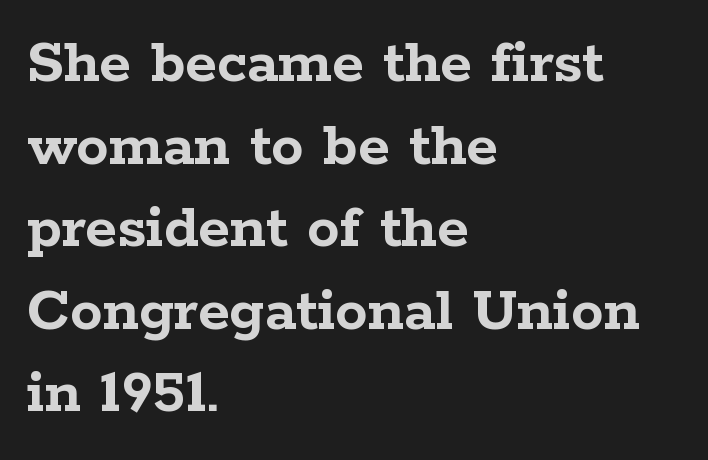
The image shows 65 px semibold, wide serif type, upright; set left-aligned, normal line spacing (1.27x), normal letter spacing, not underlined; low stroke contrast and a medium x-height.
